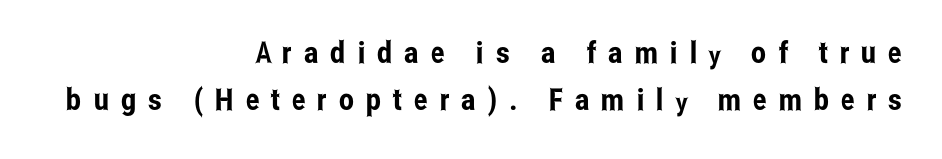
Q: Is the text italic (slanted)? A: No, it is upright.
Q: Is the typeface a serif or a sans-serif typeface? A: Sans-serif.
Q: Is the text underlined? A: No.
Q: How is the paragraph aligned? A: Right-aligned.
Q: Is the spacing between letters normal or unusually wide? A: Unusually wide.
Q: Is the spacing between lines tight, normal or loose? A: Normal.
Q: Width (condensed, normal, or wide)? A: Condensed.
Q: Stroke contrast? A: Low.
Q: x-height? A: Medium.
Q: Monospaced? A: No.
